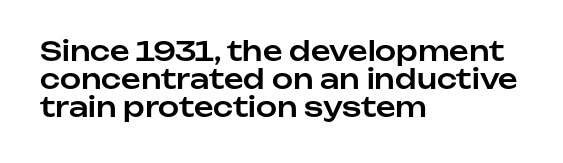
This sample trades vertical openness for compactness between lines. Words float on clear page, feet unadorned. No extra tracking has been applied to these lines. Nope, not italic — everything's standing straight. In CSS terms this would be text-align: left.
